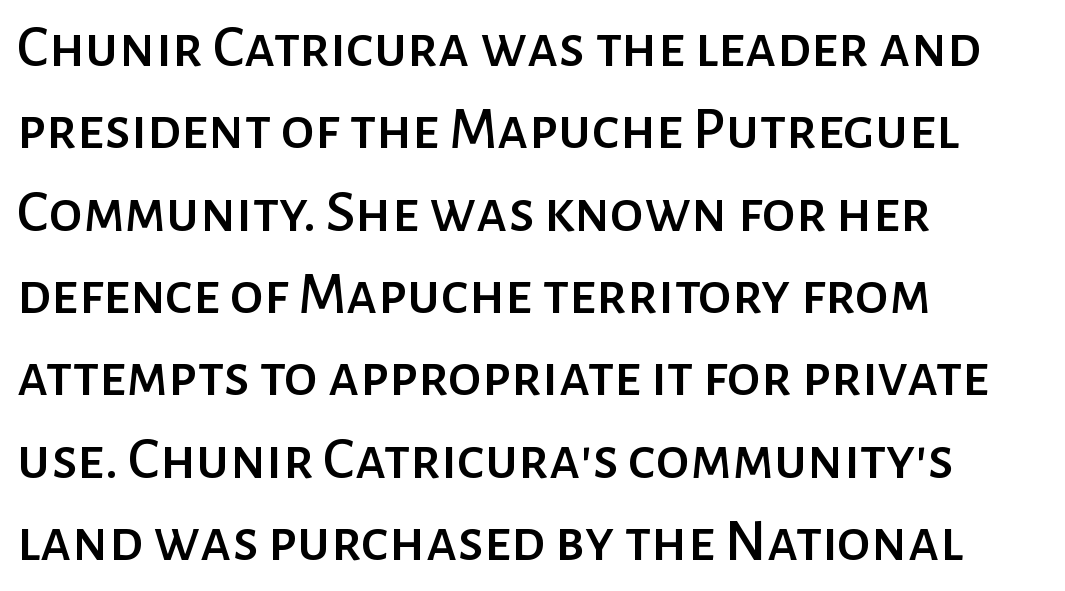
Q: Is the text italic (slanted)? A: No, it is upright.
Q: Is the typeface a serif or a sans-serif typeface? A: Sans-serif.
Q: Is the text underlined? A: No.
Q: How is the paragraph aligned? A: Left-aligned.
Q: Is the spacing between letters normal or unusually wide? A: Normal.
Q: Is the spacing between lines tight, normal or loose? A: Normal.
Q: Width (condensed, normal, or wide)? A: Normal.
Q: Stroke contrast? A: Low.
Q: x-height? A: Medium.
Q: Monospaced? A: No.
